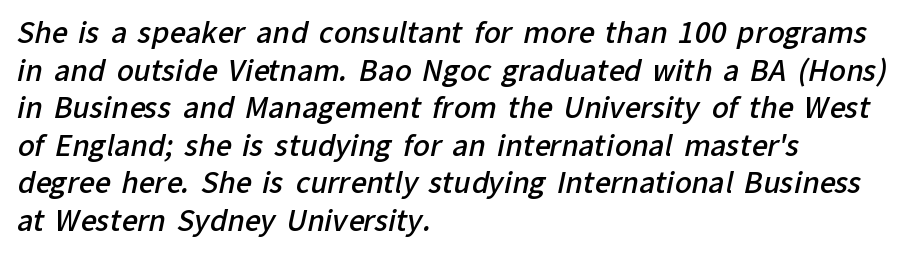
{"serif": "no", "bold": "semi", "weight": "semibold", "width": "normal", "stroke_contrast": "low", "x_height": "medium", "monospaced": "no", "underline": "no", "align": "left", "line_spacing": "normal", "line_spacing_ratio": 1.34, "letter_spacing": "normal", "letter_spacing_em": 0.0, "glyph_px": 28}
